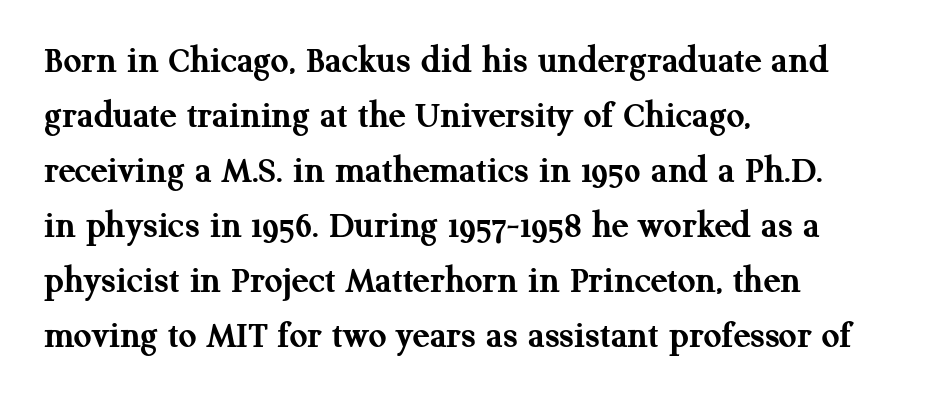
A bare baseline throughout the passage. How would I describe the line gaps? Plain and ordinary. I'd call this a serif setting — the letters wear small feet. The glyphs have the mass of a bold cut. The rendering keeps characters at their native spacing.
